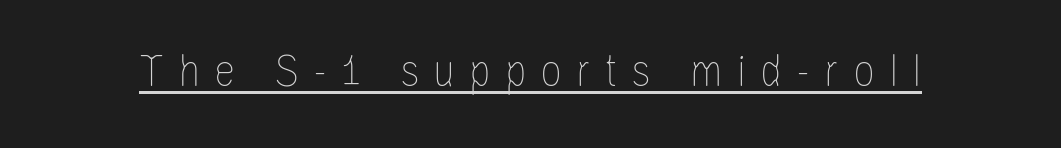
{"italic": "no", "bold": "no", "weight": "thin", "width": "condensed", "stroke_contrast": "low", "x_height": "large", "monospaced": "no", "underline": "yes", "letter_spacing": "wide", "letter_spacing_em": 0.29, "glyph_px": 48}
